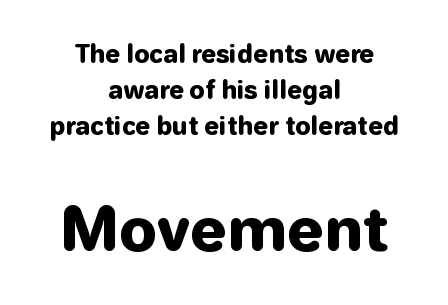
The image shows 59 px heavy sans-serif type, upright; set centered, normal line spacing (1.49x), normal letter spacing, not underlined; the second (bottom) block is 2.46x larger; low stroke contrast and a medium x-height.
